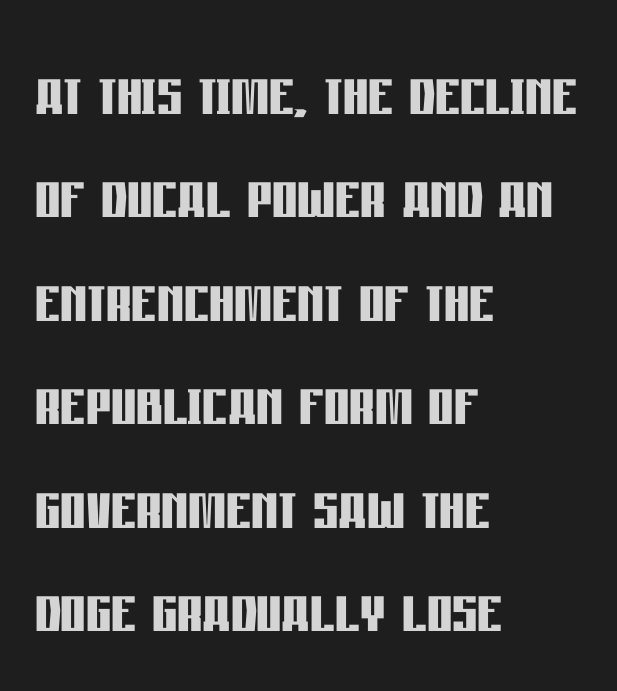
The image shows 79 px semibold, condensed sans-serif type, upright; set left-aligned, normal line spacing (1.31x), normal letter spacing, not underlined; low stroke contrast and a large x-height.
